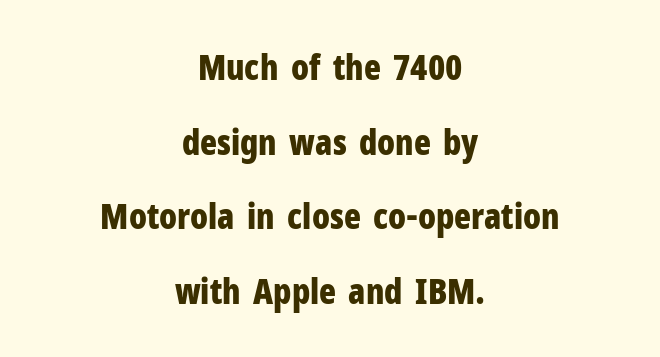
Posture: upright roman. Spacing verdict: proportional, widths tailored to each character. This block would shrink considerably if given ordinary leading; it's expanded now. To sum up the face: it is a sans, with no serifs. Tracking here is standard; glyphs follow each other at the usual distance.
